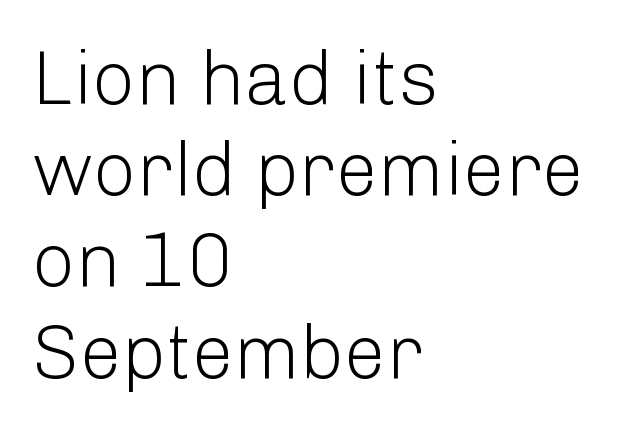
Spacing between characters is what you'd get straight out of the box. Character widths vary here, with narrow letters taking less room than wide ones. Rendered with straight, roman letterforms. The space directly below the letters is spotless. Line beginnings align vertically; line endings do not.
